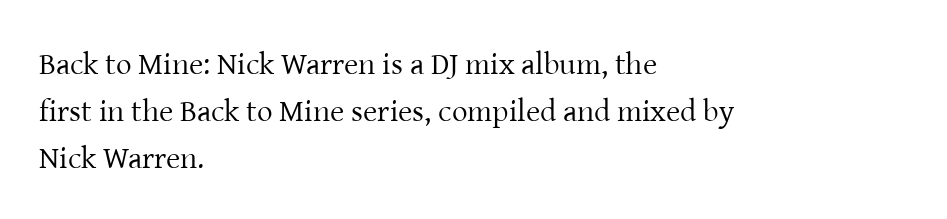
Note the varied advance widths — an 'i' is clearly narrower than an 'm'. The font family rendered here belongs to the serif group. You could call the tracking neutral — neither tight nor loose. This block has exactly the height ordinary leading produces.
